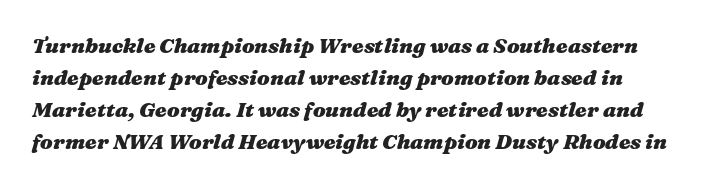
The glyphs are unaccompanied by any horizontal stroke below them. This sample uses plain, unmodified letter spacing. These lines carry a lot of weight — the face is fully bold. These lines sit exactly where default settings would place them. Notice how the stems are inclined rather than vertical — that's the hallmark of italics.
